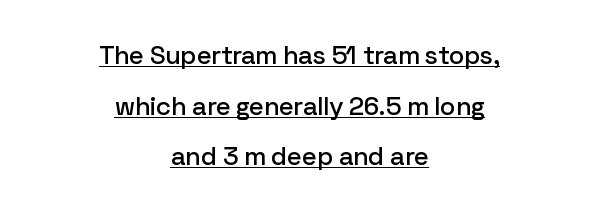
Q: Is the text italic (slanted)? A: No, it is upright.
Q: Is the text underlined? A: Yes.
Q: How is the paragraph aligned? A: Centered.
Q: Is the spacing between letters normal or unusually wide? A: Normal.
Q: Is the spacing between lines tight, normal or loose? A: Loose.
